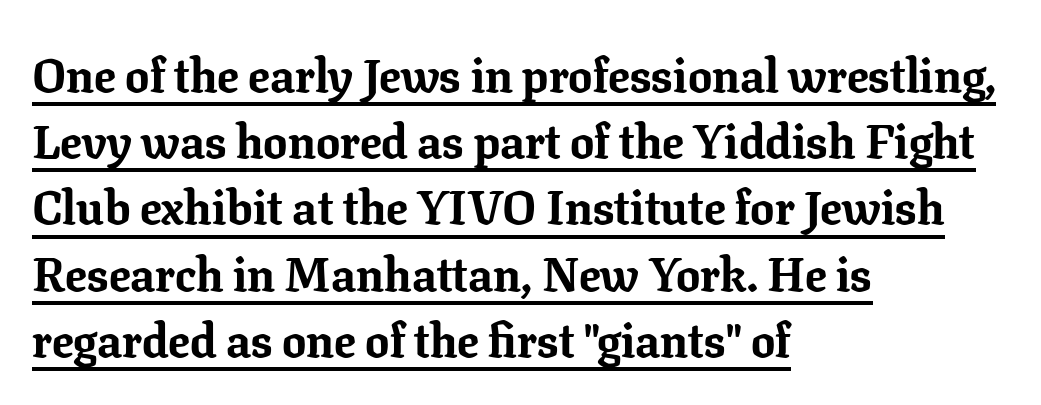
Reading down the block, your eye returns to a fixed left position each line. The passage shown is emphatically bold. Each line of the rendering has a horizontal stroke beneath the glyphs. What stands out about the letter spacing? Nothing — it is the standard amount. Observe the serifs anchoring each vertical stroke in this sample.
